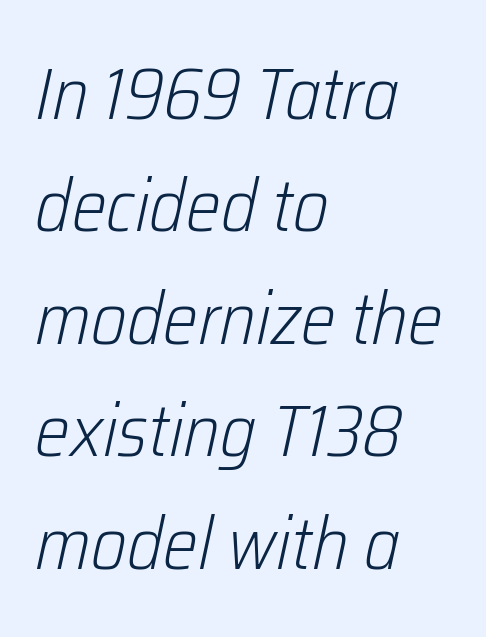
{"italic": "yes", "lean": "right", "slant_degrees": 12, "bold": "no", "weight": "light", "width": "condensed", "stroke_contrast": "low", "x_height": "medium", "monospaced": "no", "underline": "no", "align": "left", "line_spacing": "normal", "line_spacing_ratio": 1.52, "letter_spacing": "normal", "letter_spacing_em": 0.0, "glyph_px": 74}
